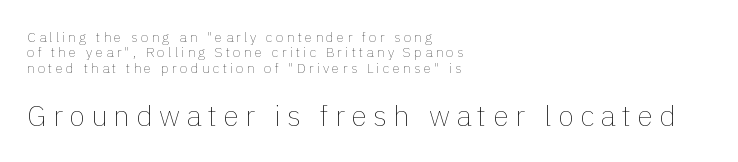
The rendering uses natural spacing where letterforms have individual widths. The block sitting lower on the canvas is the one with enlarged characters. In terms of posture, this sample is upright. The rendering anchors every line to the left-hand side. Glyph-to-glyph distance is far greater than everyday printed text. Just letters on the line, the space beneath them empty.
